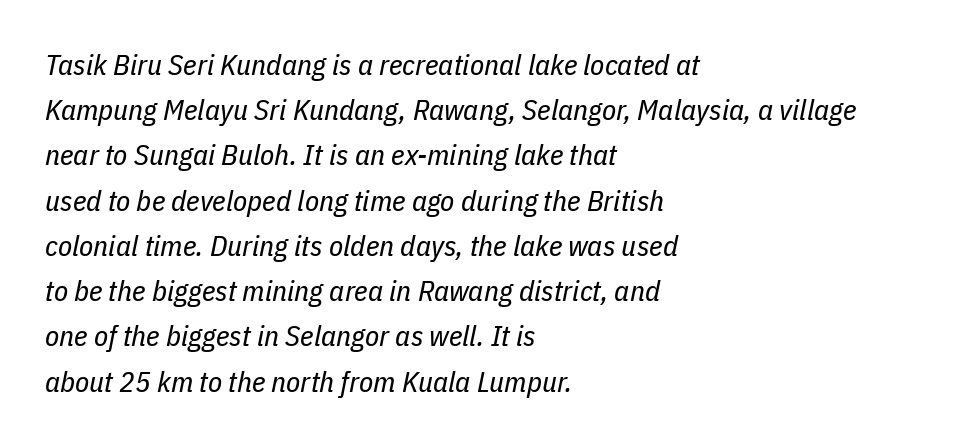
{"italic": "yes", "lean": "right", "slant_degrees": 11, "bold": "no", "weight": "regular", "width": "condensed", "stroke_contrast": "low", "x_height": "medium", "monospaced": "no", "underline": "no", "align": "left", "line_spacing": "normal", "line_spacing_ratio": 1.56, "letter_spacing": "normal", "letter_spacing_em": 0.0, "glyph_px": 29}
